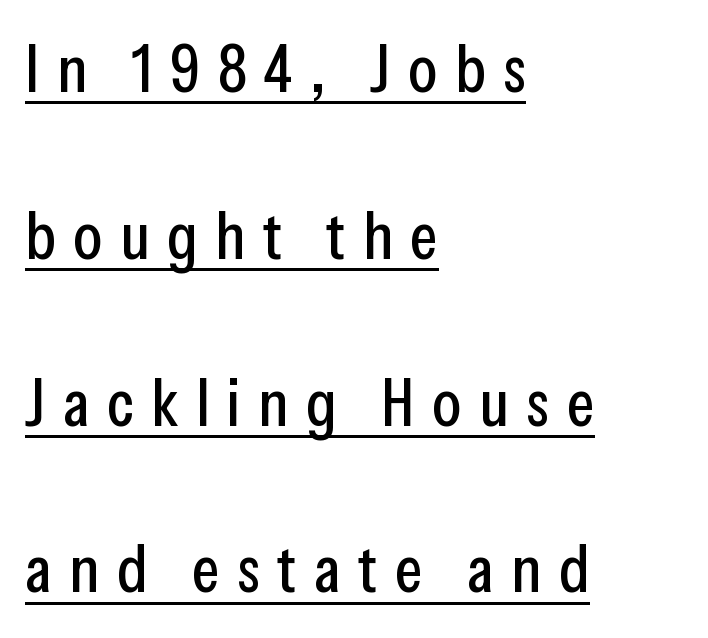
Q: Is the text italic (slanted)? A: No, it is upright.
Q: Is the typeface a serif or a sans-serif typeface? A: Sans-serif.
Q: Is the text underlined? A: Yes.
Q: How is the paragraph aligned? A: Left-aligned.
Q: Is the spacing between letters normal or unusually wide? A: Unusually wide.
Q: Is the spacing between lines tight, normal or loose? A: Loose.
Q: Width (condensed, normal, or wide)? A: Condensed.
Q: Stroke contrast? A: Low.
Q: x-height? A: Medium.
Q: Monospaced? A: No.
